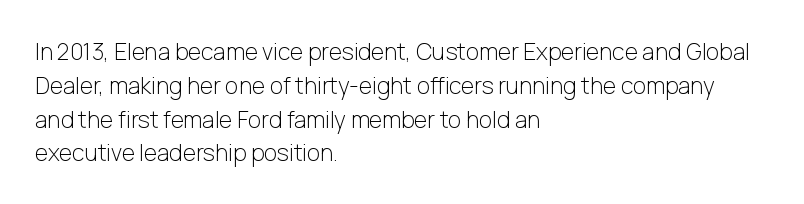
{"italic": "no", "bold": "no", "underline": "no", "align": "left", "line_spacing": "normal", "line_spacing_ratio": 1.47, "letter_spacing": "normal", "letter_spacing_em": 0.0, "glyph_px": 23}
